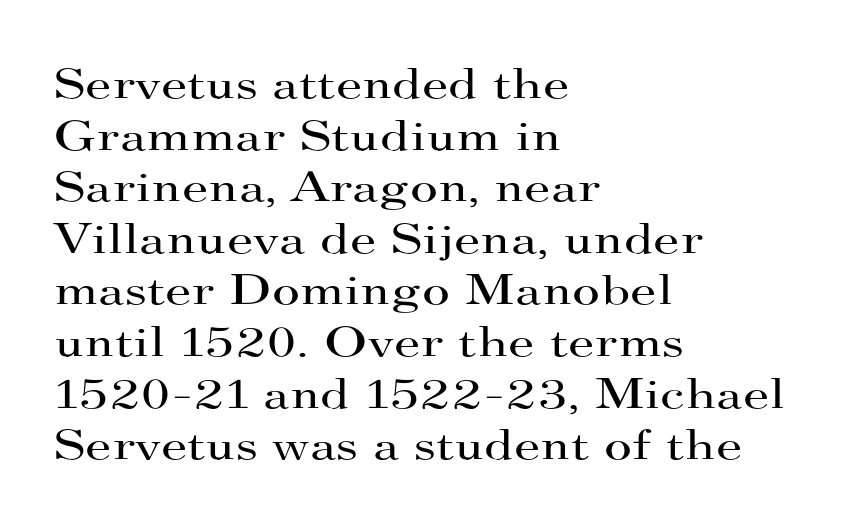
The image shows 43 px regular-weight, wide serif type, upright; set left-aligned, line spacing 1.2x, normal letter spacing, not underlined; high stroke contrast and a small x-height.
